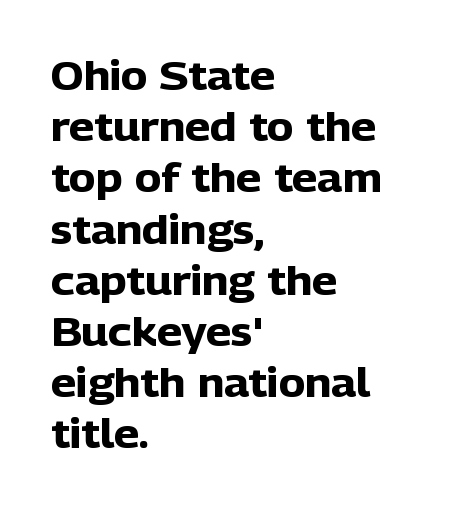
The image shows 40 px heavy sans-serif type, upright; set left-aligned, normal line spacing (1.28x), normal letter spacing, not underlined; low stroke contrast and a medium x-height.
